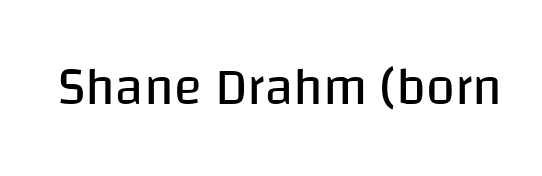
{"serif": "no", "italic": "no", "bold": "no", "weight": "regular", "width": "normal", "stroke_contrast": "low", "x_height": "large", "monospaced": "no", "underline": "no", "letter_spacing": "normal", "letter_spacing_em": 0.0, "glyph_px": 52}
